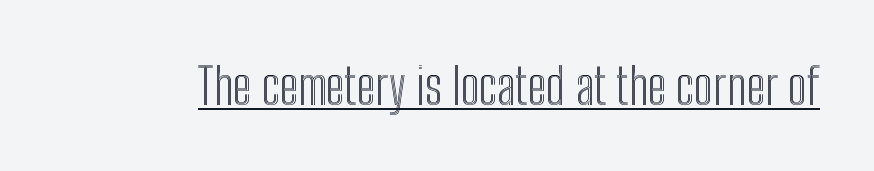
Q: Is the text italic (slanted)? A: No, it is upright.
Q: Is the text underlined? A: Yes.
Q: Is the spacing between letters normal or unusually wide? A: Normal.
Q: Width (condensed, normal, or wide)? A: Condensed.
Q: x-height? A: Medium.
Q: Monospaced? A: No.
